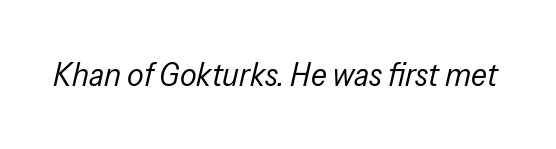
The image shows 33 px regular-weight, condensed type, italic (leaning right); set normal letter spacing, not underlined; low stroke contrast and a medium x-height.
